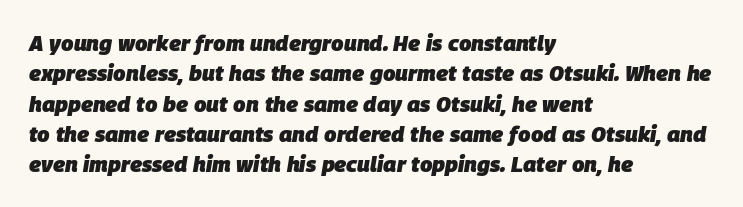
The space directly below the letters is spotless. Students, note that the glyphs here touch the page at normal intervals. The letters are bold, with thick, heavy strokes. The lines in this sample share a left origin and differ only in where they stop. There's an unmistakable incline to the writing here. Normally led — the rows are evenly, conventionally spaced.
